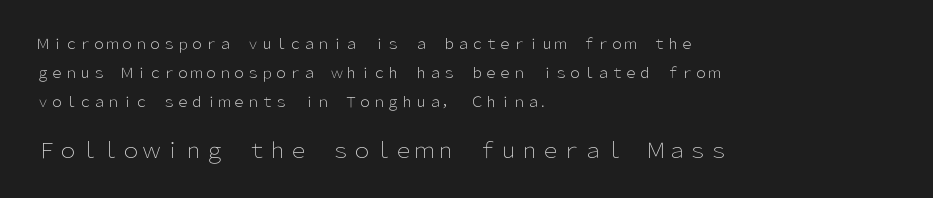
{"italic": "no", "bold": "no", "underline": "no", "align": "left", "line_spacing": "loose", "line_spacing_ratio": 2.06, "letter_spacing": "normal", "letter_spacing_em": 0.0, "larger_block": "second", "size_ratio": 1.5, "glyph_px": 21}
